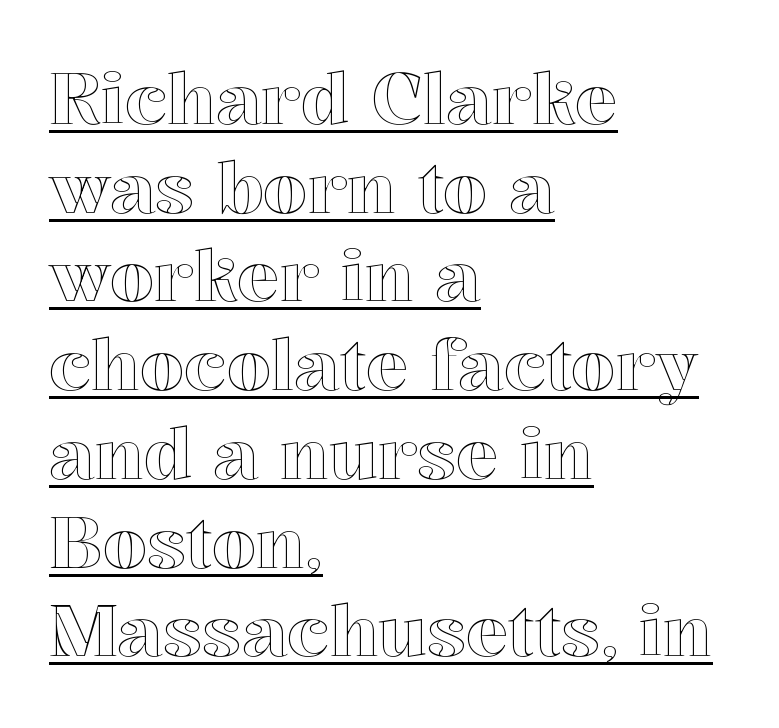
Q: Is the text italic (slanted)? A: No, it is upright.
Q: Is the text underlined? A: Yes.
Q: How is the paragraph aligned? A: Left-aligned.
Q: Is the spacing between letters normal or unusually wide? A: Normal.
Q: Is the spacing between lines tight, normal or loose? A: Normal.
Q: Width (condensed, normal, or wide)? A: Normal.
Q: x-height? A: Medium.
Q: Monospaced? A: No.
